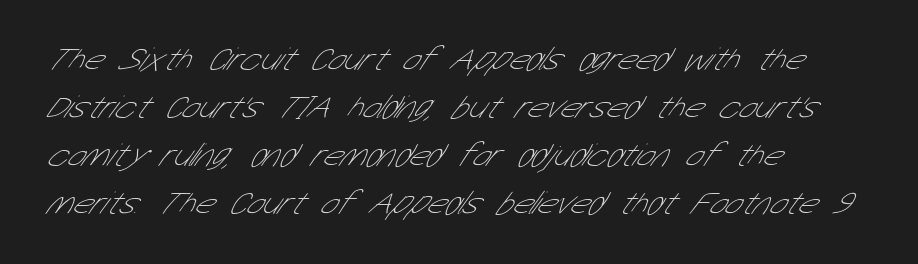
Q: Is the text bold? A: No.
Q: Is the typeface a serif or a sans-serif typeface? A: Sans-serif.
Q: Is the text underlined? A: No.
Q: How is the paragraph aligned? A: Left-aligned.
Q: Is the spacing between letters normal or unusually wide? A: Normal.
Q: Is the spacing between lines tight, normal or loose? A: Normal.
Q: Width (condensed, normal, or wide)? A: Condensed.
Q: Stroke contrast? A: Low.
Q: x-height? A: Medium.
Q: Monospaced? A: No.
